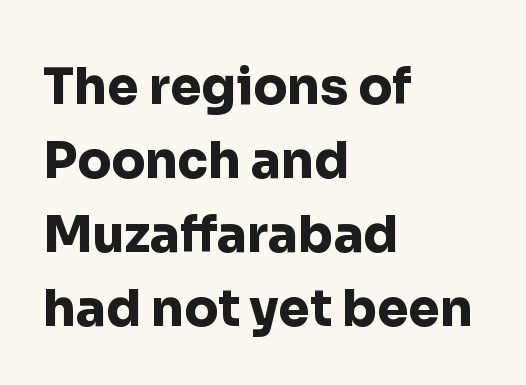
{"serif": "no", "italic": "no", "bold": "yes", "weight": "heavy", "width": "normal", "stroke_contrast": "low", "x_height": "medium", "monospaced": "no", "underline": "no", "align": "left", "line_spacing": "normal", "line_spacing_ratio": 1.48, "letter_spacing": "normal", "letter_spacing_em": 0.0, "glyph_px": 50}
